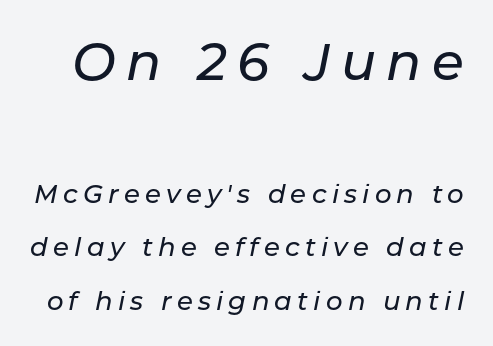
The image shows 52 px text type, italic (leaning right); set loose line spacing (2.05x), unusually wide letter spacing (+0.2 em), not underlined; the first (top) block is 2.0x larger; low stroke contrast and a medium x-height.
